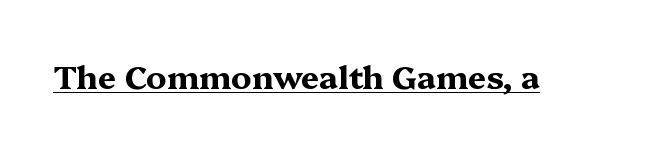
No extra tracking has been applied to these lines. Unlike italic type, these characters show no tilt at all. What decoration does the sample have? An underline. In terms of weight, the rendering is a true, heavy bold. Serif or sans? Serif — the stroke terminals have little feet. Do the characters align in a grid? No, the font is proportional.
